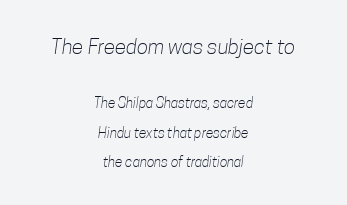
{"bold": "no", "underline": "no", "align": "center", "line_spacing": "loose", "line_spacing_ratio": 2.11, "letter_spacing": "normal", "letter_spacing_em": 0.0, "larger_block": "first", "size_ratio": 1.5, "glyph_px": 21}
